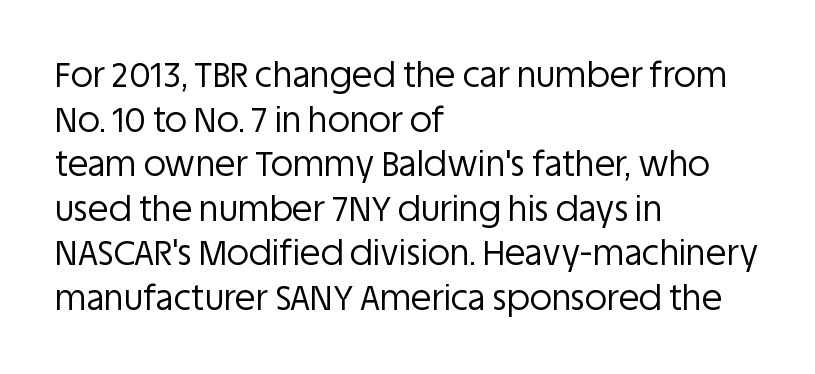
The foot of each line stays bare and open. One glance says typical: line gaps are just what's usual. The letters carry no serifs — their stems end cleanly without finishing strokes. The strokes carry an ordinary text weight at most. Glyph-to-glyph distance matches everyday printed text. Line beginnings align vertically; line endings do not.
